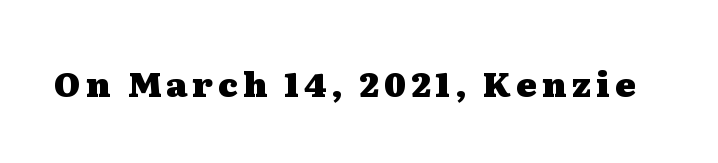
Type without underlining. A typesetter would mark this as roman, not italic. Looks like regular typesetting: each glyph gets only the width it needs. These lines carry a lot of weight — the face is fully bold. The passage shown is typeset with a serif family.
